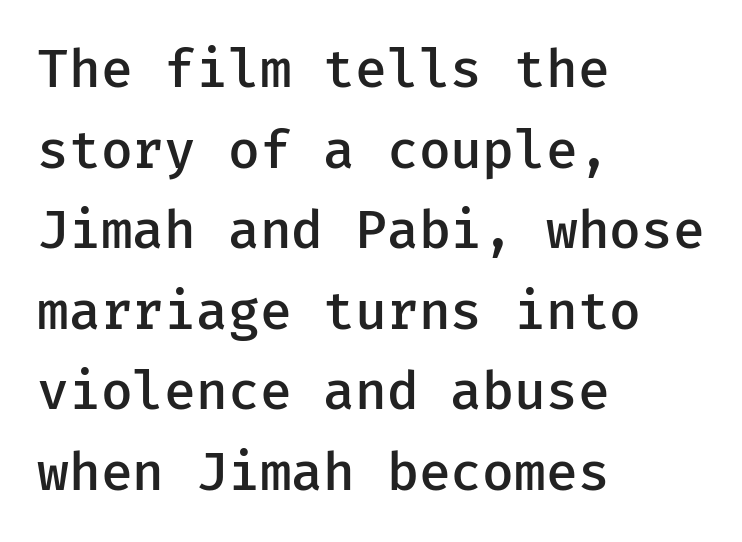
{"serif": "no", "italic": "no", "bold": "semi", "weight": "semibold", "width": "normal", "stroke_contrast": "low", "x_height": "medium", "underline": "no", "align": "left", "line_spacing": "normal", "line_spacing_ratio": 1.52, "letter_spacing": "normal", "letter_spacing_em": 0.0, "glyph_px": 53}
